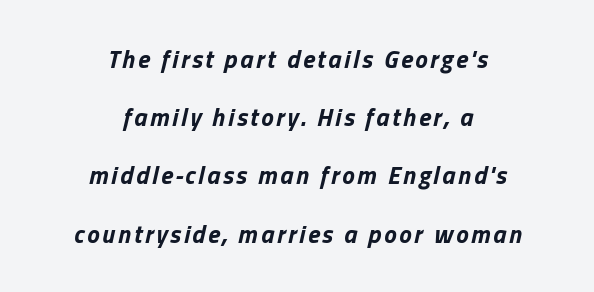
{"italic": "yes", "lean": "right", "slant_degrees": 13, "bold": "yes", "underline": "no", "align": "center", "line_spacing": "loose", "line_spacing_ratio": 2.33, "glyph_px": 25}
